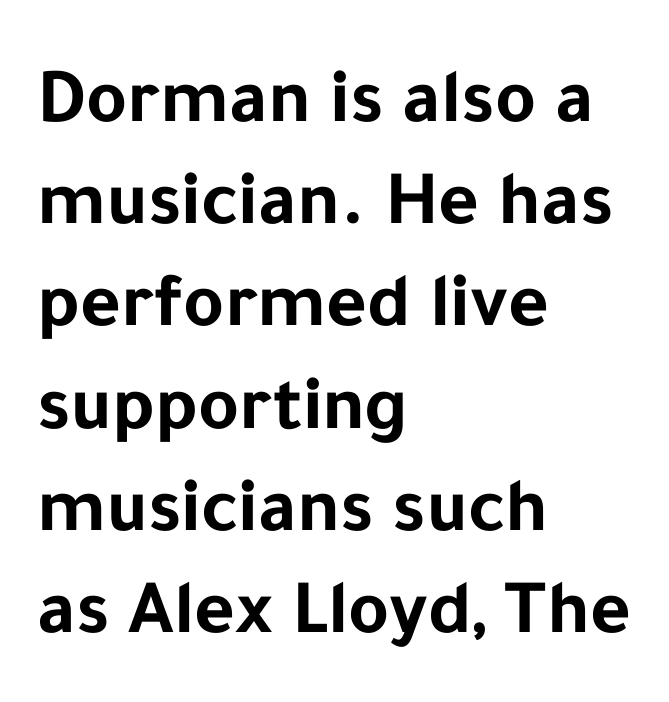
Whoever set this chose a conventional vertical rhythm. This is sans-serif lettering, the kind often seen on screens and signage. Letters rest on an invisible, unmarked baseline. Look at the stroke-to-counter ratio: heavy, a bold. In terms of posture, this sample is upright. A student would call this left alignment; a typographer would say flush left, rag right.
